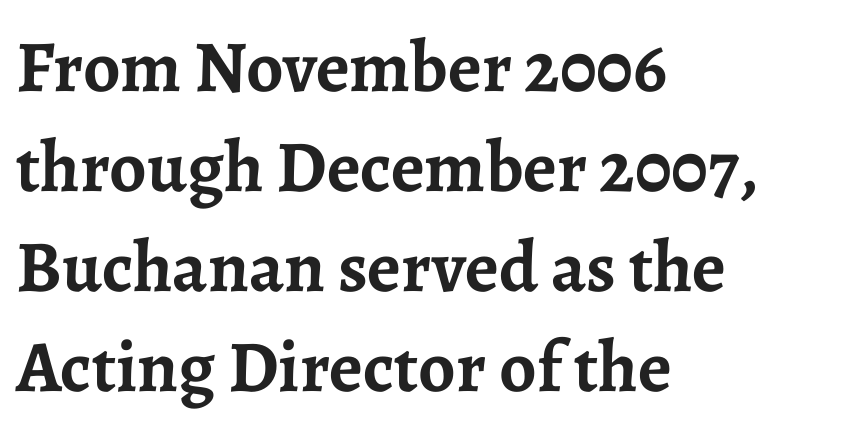
{"serif": "yes", "italic": "no", "bold": "yes", "weight": "semibold", "width": "normal", "stroke_contrast": "low", "x_height": "medium", "monospaced": "no", "underline": "no", "align": "left", "line_spacing": "normal", "line_spacing_ratio": 1.37, "letter_spacing": "normal", "letter_spacing_em": 0.0, "glyph_px": 73}
